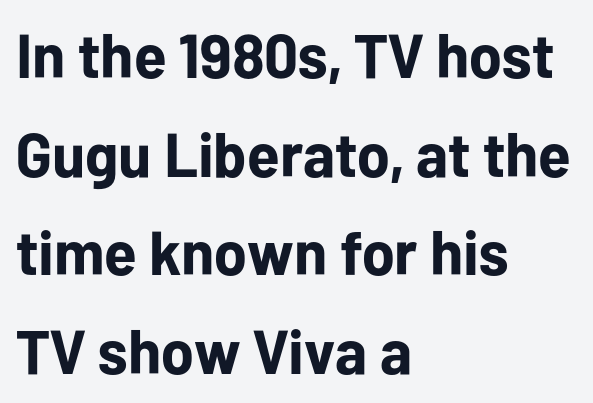
{"serif": "no", "italic": "no", "bold": "yes", "weight": "bold", "width": "normal", "stroke_contrast": "low", "x_height": "medium", "monospaced": "no", "underline": "no", "align": "left", "line_spacing": "normal", "line_spacing_ratio": 1.59, "letter_spacing": "normal", "letter_spacing_em": 0.0, "glyph_px": 62}
